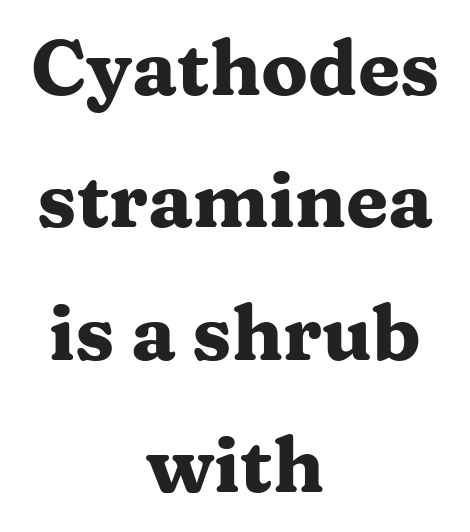
The image shows 77 px heavy, wide serif type, upright; set centered, line spacing 1.72x, normal letter spacing, not underlined; medium stroke contrast and a medium x-height.
